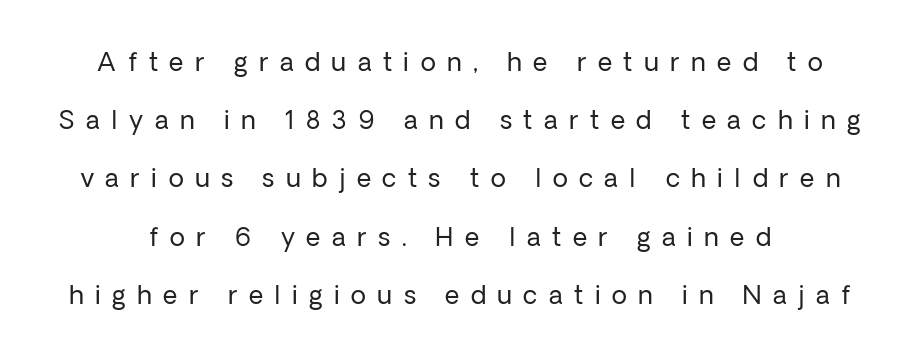
Q: Is the text bold? A: No.
Q: Is the text italic (slanted)? A: No, it is upright.
Q: Is the text underlined? A: No.
Q: Is the spacing between letters normal or unusually wide? A: Unusually wide.
Q: Is the spacing between lines tight, normal or loose? A: Loose.
